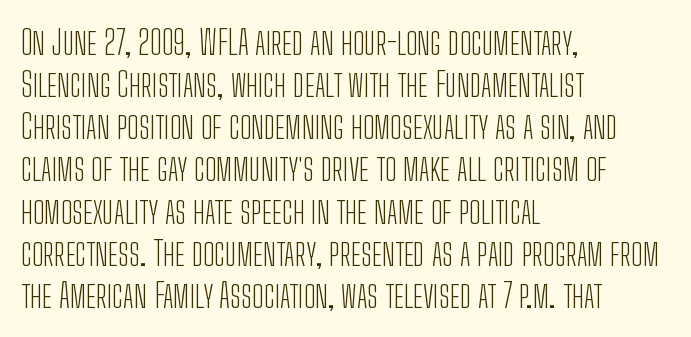
Decoration check: the copy has no underline. Heaviness? Minimal to ordinary, like unemphasized prose. Horizontal alignment here is leftward, the default for most running prose. Notice how the stems are strictly vertical — no italics here. The face used here is a sans, in the tradition of grotesques and geometrics.
